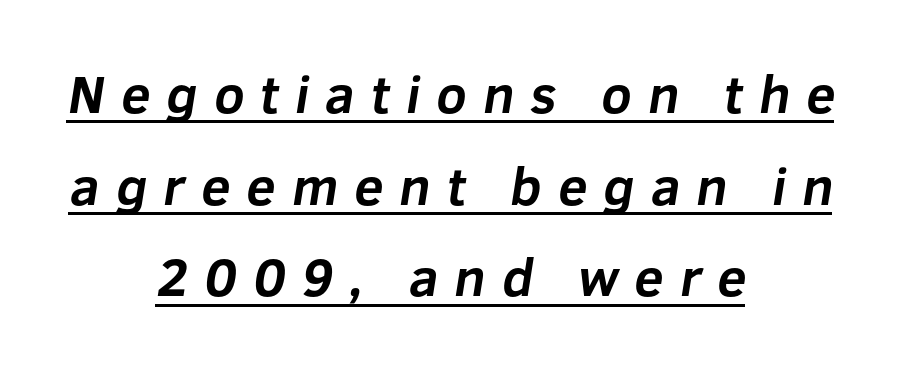
Q: Is the text bold? A: Yes.
Q: Is the typeface a serif or a sans-serif typeface? A: Sans-serif.
Q: Is the text underlined? A: Yes.
Q: How is the paragraph aligned? A: Centered.
Q: Is the spacing between letters normal or unusually wide? A: Unusually wide.
Q: Width (condensed, normal, or wide)? A: Normal.
Q: Stroke contrast? A: Low.
Q: x-height? A: Medium.
Q: Monospaced? A: No.
